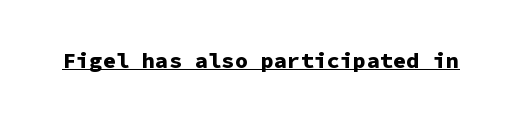
The face used here is rendered with its standard letterfit. These lines were composed using upright roman letters. Strokes here are thick enough to call this a true bold. Is there an underline? Yes — a line sits under the letters.
